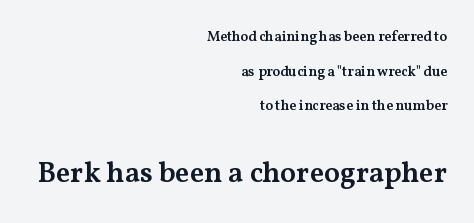
The image shows 29 px semibold, wide serif type, upright; set right-aligned, loose line spacing (2.48x), normal letter spacing, not underlined; the second (bottom) block is 2.07x larger; medium stroke contrast and a medium x-height.
